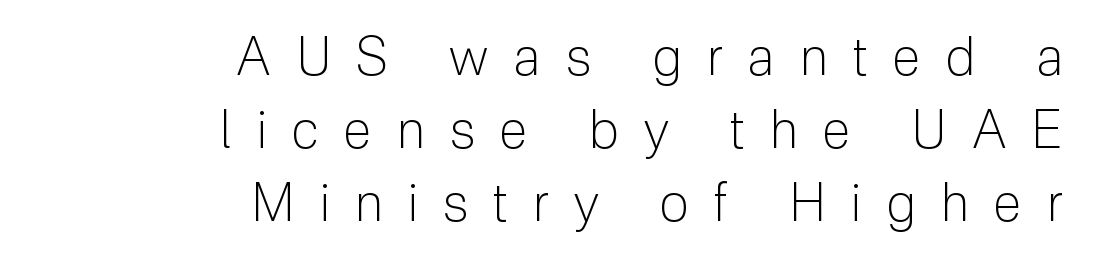
Do the characters align in a grid? No, the font is proportional. Does extra space separate the letters? Yes, quite a lot of it. The passage is arranged like a letterhead date or caption credit — flush right. The rendering uses a moderate line-height, typical for paragraphs. A bare baseline throughout the passage. Letters have the restrained weight of plain body copy at most.
